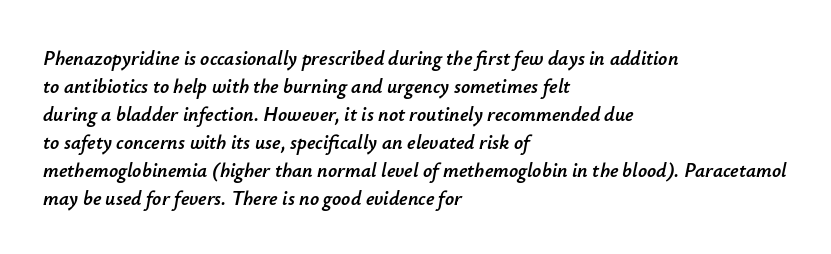
Descender tails drop into unmarked territory. Notice how the stems are inclined rather than vertical — that's the hallmark of italics. Where is the straight margin? On the left. The block of text has a typical density, with ordinary space between rows.
